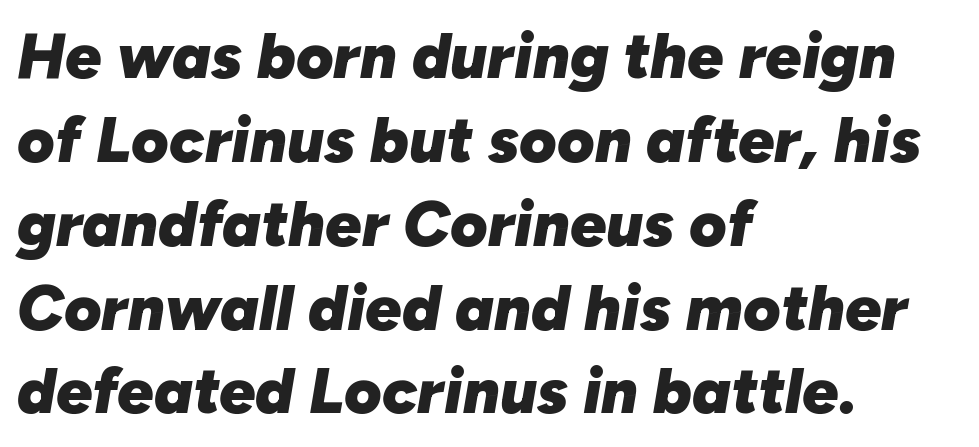
Q: Is the text bold? A: Yes.
Q: Is the text italic (slanted)? A: Yes, it leans right by about 10 degrees.
Q: Is the text underlined? A: No.
Q: How is the paragraph aligned? A: Left-aligned.
Q: Is the spacing between letters normal or unusually wide? A: Normal.
Q: Is the spacing between lines tight, normal or loose? A: Normal.
Q: Width (condensed, normal, or wide)? A: Normal.
Q: Stroke contrast? A: Low.
Q: x-height? A: Medium.
Q: Monospaced? A: No.
